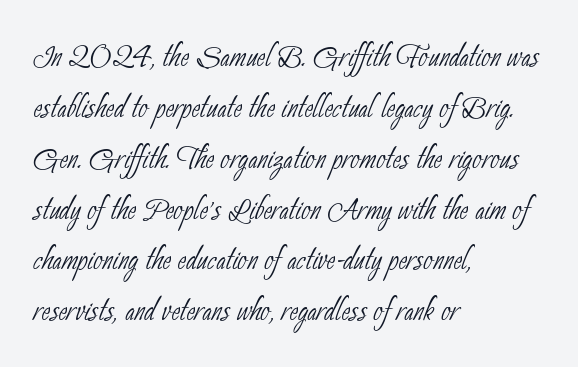
Here the designer chose a conventional face with non-uniform glyph widths. Honestly, there is no underline to notice here at all. One-word summary of the alignment: left. The font family rendered here belongs to the sans-serif group. Students, note that the glyphs here touch the page at normal intervals.
